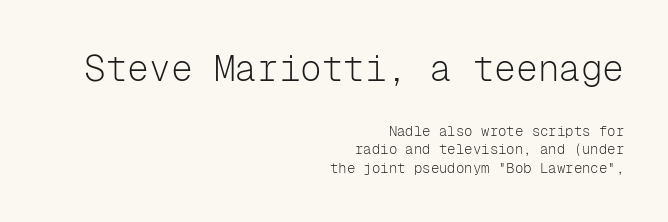
Q: Is the text bold? A: No.
Q: Is the text italic (slanted)? A: No, it is upright.
Q: Is the typeface a serif or a sans-serif typeface? A: Sans-serif.
Q: Is the text underlined? A: No.
Q: How is the paragraph aligned? A: Right-aligned.
Q: Is the spacing between letters normal or unusually wide? A: Normal.
Q: Is the spacing between lines tight, normal or loose? A: Normal.
Q: Which block of text is set in a larger size, the first (top) or the second (bottom)? A: The first (top) one.
Q: Width (condensed, normal, or wide)? A: Normal.
Q: Stroke contrast? A: Low.
Q: x-height? A: Medium.
Q: Monospaced? A: Yes.
